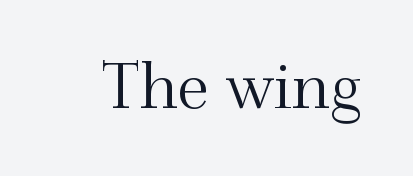
The image shows 63 px serif type, upright; set normal letter spacing, not underlined; medium stroke contrast and a small x-height.
